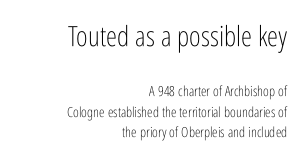
The image shows 28 px light, condensed sans-serif type, upright; set right-aligned, normal line spacing (1.48x), normal letter spacing, not underlined; the first (top) block is 2.0x larger; low stroke contrast and a medium x-height.
